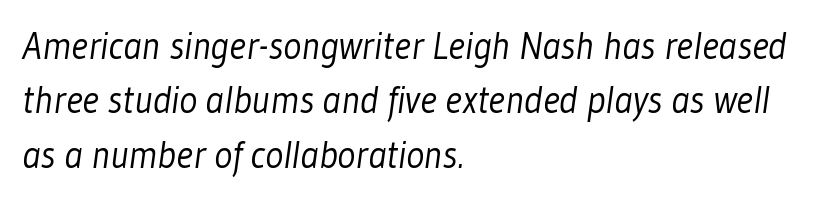
{"serif": "no", "bold": "no", "weight": "light", "width": "condensed", "stroke_contrast": "low", "x_height": "medium", "monospaced": "no", "underline": "no", "align": "left", "line_spacing": "normal", "line_spacing_ratio": 1.43, "letter_spacing": "normal", "letter_spacing_em": 0.0, "glyph_px": 38}
